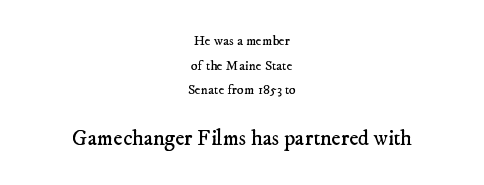
The typesetting does not lean heavy: it is not bold. Honestly, there is no underline to notice here at all. The later block is typeset at a bigger size than the earlier block. These lines stack symmetrically, like a column narrowing and widening about its center. The line texture is even and compact thanks to regular tracking.
